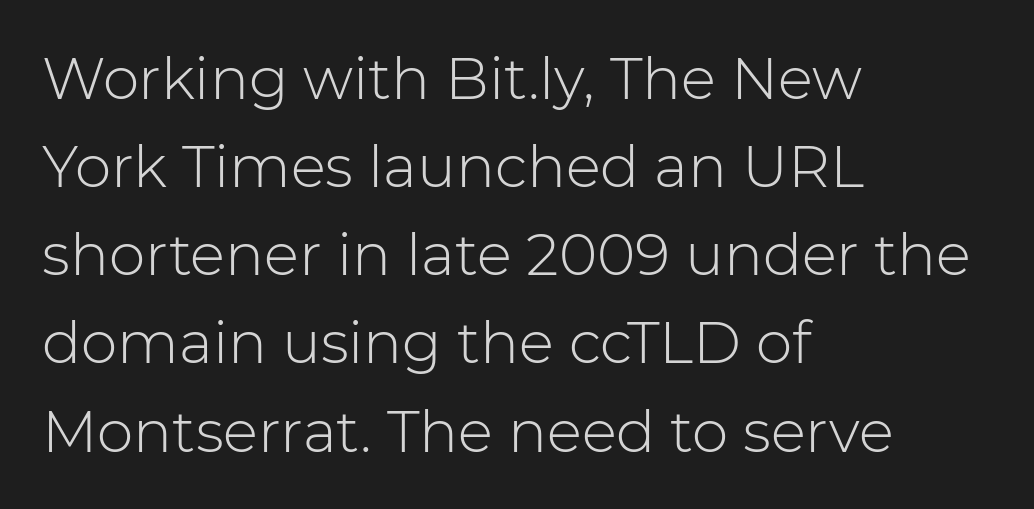
Q: Is the text bold? A: No.
Q: Is the text italic (slanted)? A: No, it is upright.
Q: Is the typeface a serif or a sans-serif typeface? A: Sans-serif.
Q: Is the text underlined? A: No.
Q: How is the paragraph aligned? A: Left-aligned.
Q: Is the spacing between letters normal or unusually wide? A: Normal.
Q: Is the spacing between lines tight, normal or loose? A: Normal.
Q: Width (condensed, normal, or wide)? A: Normal.
Q: Stroke contrast? A: Low.
Q: x-height? A: Medium.
Q: Monospaced? A: No.
